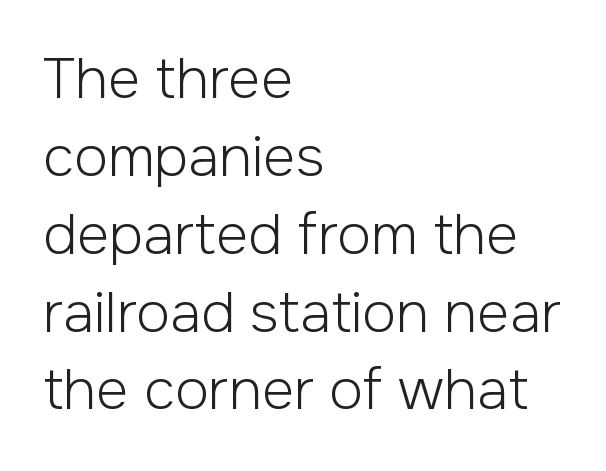
Q: Is the text bold? A: No.
Q: Is the text italic (slanted)? A: No, it is upright.
Q: Is the typeface a serif or a sans-serif typeface? A: Sans-serif.
Q: Is the text underlined? A: No.
Q: How is the paragraph aligned? A: Left-aligned.
Q: Is the spacing between letters normal or unusually wide? A: Normal.
Q: Is the spacing between lines tight, normal or loose? A: Normal.
Q: Width (condensed, normal, or wide)? A: Normal.
Q: Stroke contrast? A: Low.
Q: x-height? A: Medium.
Q: Monospaced? A: No.
